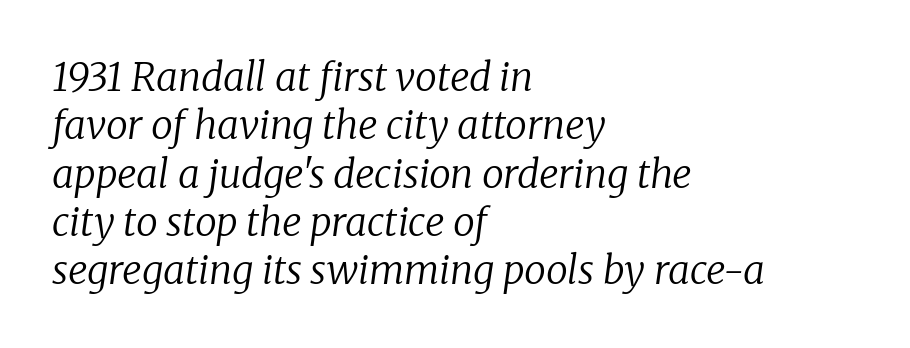
The image shows 39 px regular-weight serif type, italic (leaning right); set left-aligned, line spacing 1.24x, normal letter spacing, not underlined; low stroke contrast and a medium x-height.
